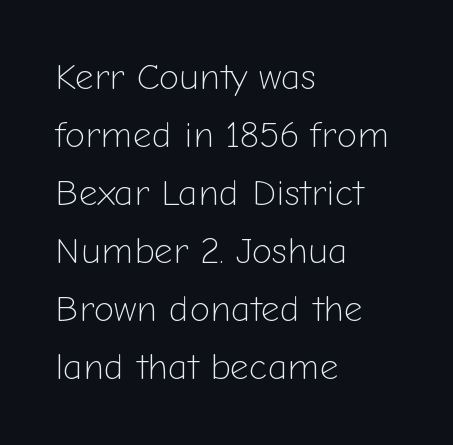
{"serif": "no", "italic": "no", "bold": "no", "weight": "light", "width": "normal", "stroke_contrast": "low", "x_height": "medium", "monospaced": "no", "underline": "no", "align": "left", "line_spacing": "normal", "line_spacing_ratio": 1.57, "letter_spacing": "normal", "letter_spacing_em": 0.0, "glyph_px": 37}
